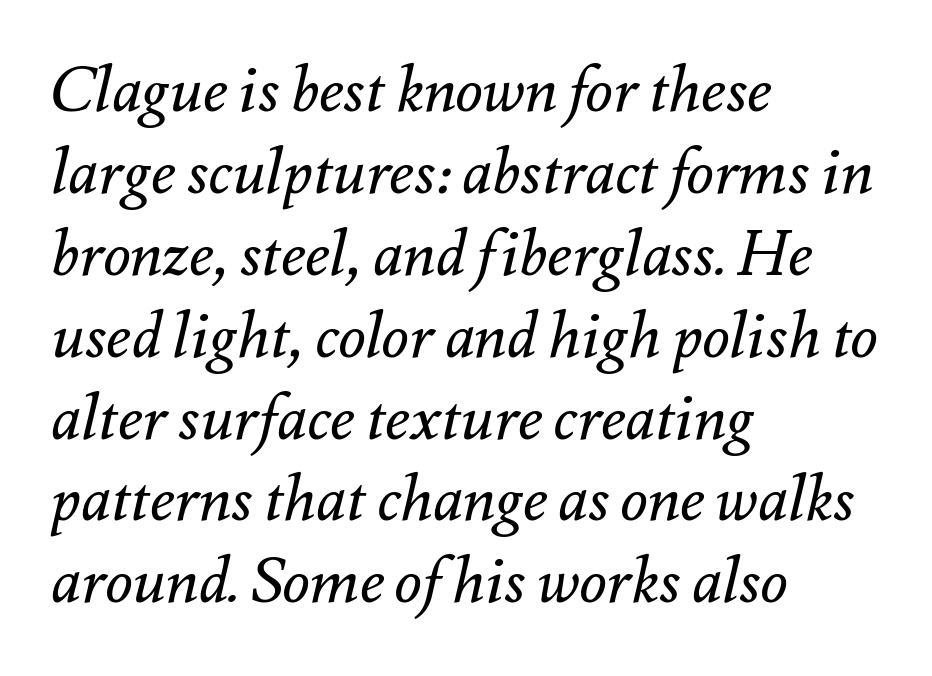
The image shows 63 px regular-weight type, italic (leaning right); set left-aligned, normal line spacing (1.3x), normal letter spacing, not underlined; medium stroke contrast and a small x-height.
